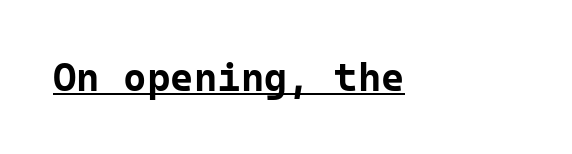
The image shows 40 px bold sans-serif type, upright, monospaced; set normal letter spacing, underlined; low stroke contrast and a medium x-height.
